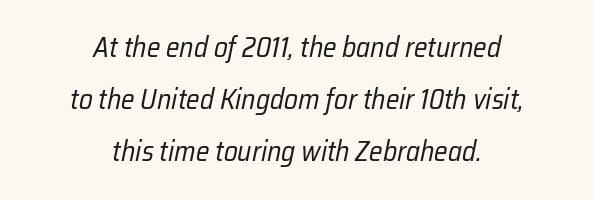
The image shows 28 px regular-weight, condensed type, italic (leaning right); set centered, line spacing 1.86x, normal letter spacing, not underlined; low stroke contrast and a medium x-height.
